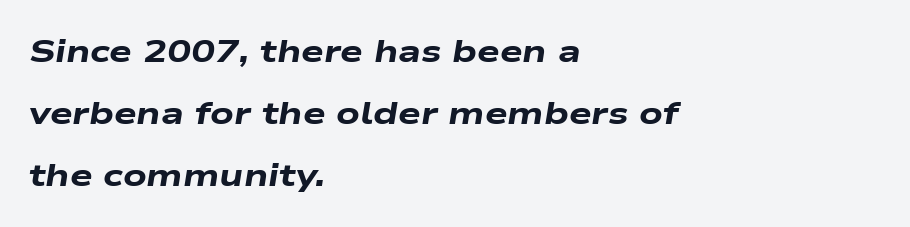
The image shows 32 px heavy, wide type, italic (leaning right); set left-aligned, loose line spacing (1.93x), normal letter spacing, not underlined; low stroke contrast and a medium x-height.
